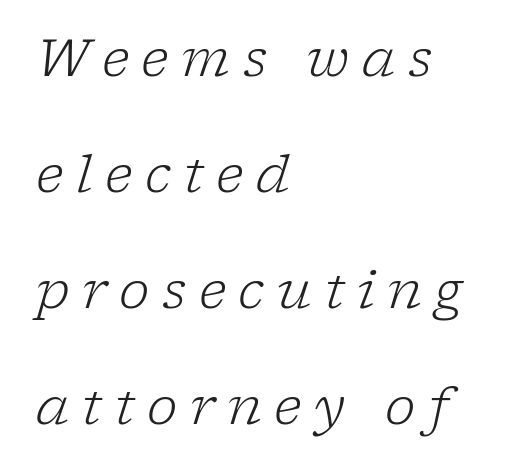
Plain, unruled lines of type. The text was rendered using a seriffed face with decorative stroke endings. Each letter keeps its own natural width here, so spacing adapts to shape. The passage shown has open, widely tracked lettering throughout. The setting favours the left margin, as ordinary paragraphs usually do.
